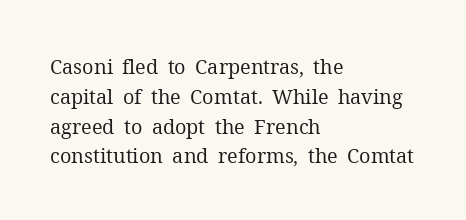
Q: Is the text bold? A: No.
Q: Is the text italic (slanted)? A: No, it is upright.
Q: Is the text underlined? A: No.
Q: How is the paragraph aligned? A: Left-aligned.
Q: Is the spacing between letters normal or unusually wide? A: Normal.
Q: Is the spacing between lines tight, normal or loose? A: Normal.
